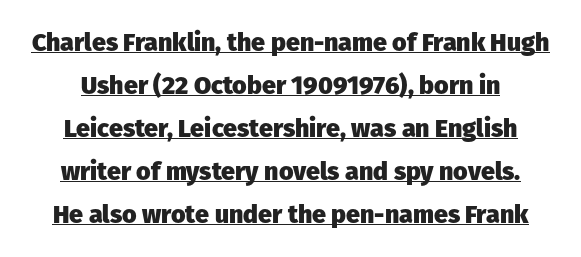
The rendered words wear a rule along their underside. Look at the stroke-to-counter ratio: heavy, a bold. In terms of posture, this sample is upright. Letter spacing: default.
